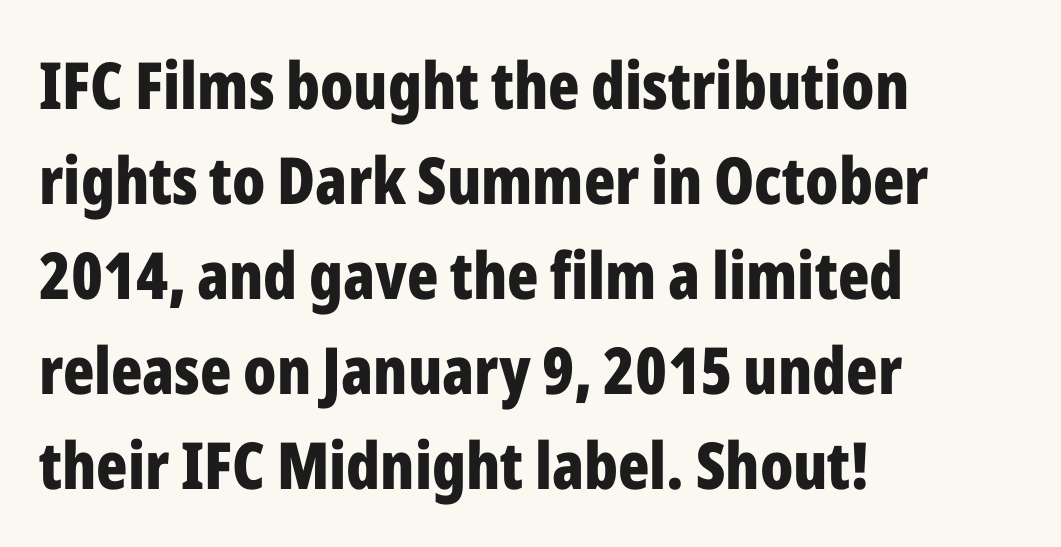
The face used here is proportionally spaced, like ordinary book or web type. Do the letters lean? They stand straight. The glyphs in this specimen are sans serif. Plain, unruled lines of type. Caption: standard tracking, unaltered.
